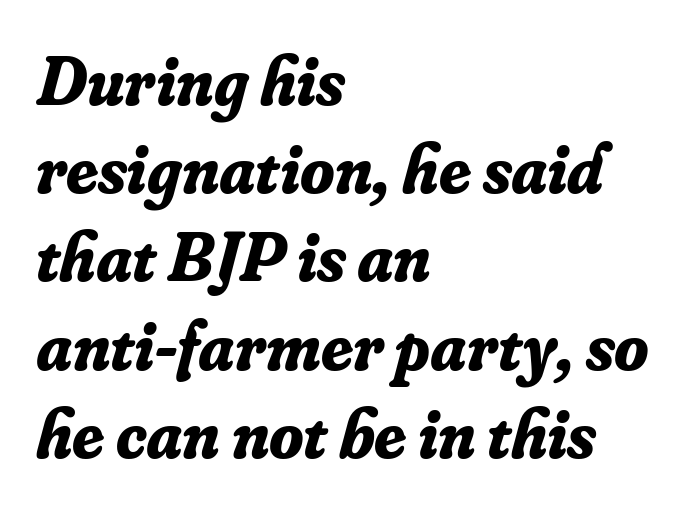
{"serif": "yes", "italic": "yes", "lean": "right", "slant_degrees": 16, "bold": "yes", "weight": "bold", "width": "normal", "stroke_contrast": "low", "x_height": "small", "monospaced": "no", "underline": "no", "align": "left", "line_spacing": "normal", "line_spacing_ratio": 1.26, "letter_spacing": "normal", "letter_spacing_em": 0.0, "glyph_px": 70}
